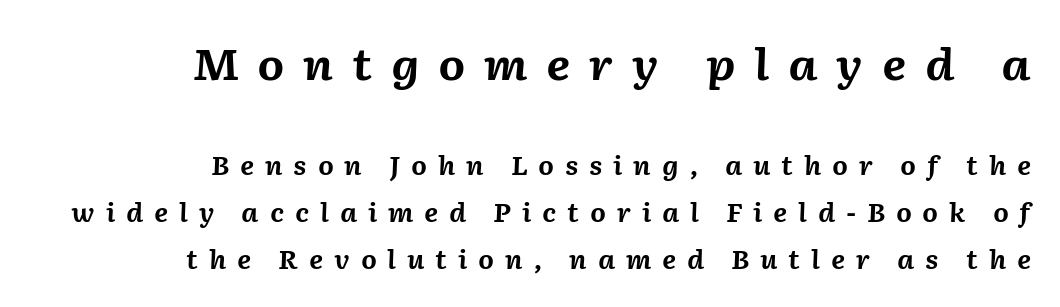
The image shows 43 px bold type, italic (leaning right); set right-aligned, line spacing 1.89x, unusually wide letter spacing (+0.43 em), not underlined; the first (top) block is 1.72x larger; medium stroke contrast and a medium x-height.
